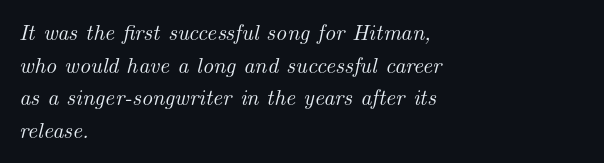
Beneath every word, the page is bare. A typesetter would call this leading conventional body-copy spacing. The letters are slanted; this is an italic face. The text block is weighted toward the left margin, trailing off unevenly rightward.
